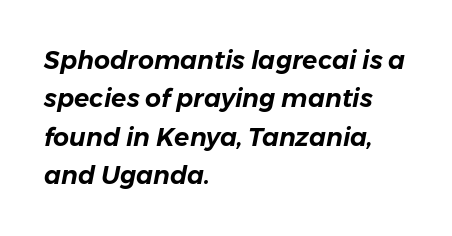
How are the letters spaced? Ordinarily, with no added tracking. The lines in this sample share a left origin and differ only in where they stop. Normally led — the rows are evenly, conventionally spaced. Unmarked baselines from the first word to the last. Notice how the stems are inclined rather than vertical — that's the hallmark of italics.
